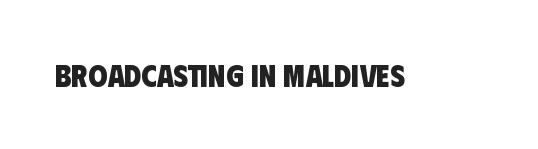
The image shows 31 px heavy, condensed sans-serif type; set normal letter spacing, not underlined; low stroke contrast and a large x-height.
